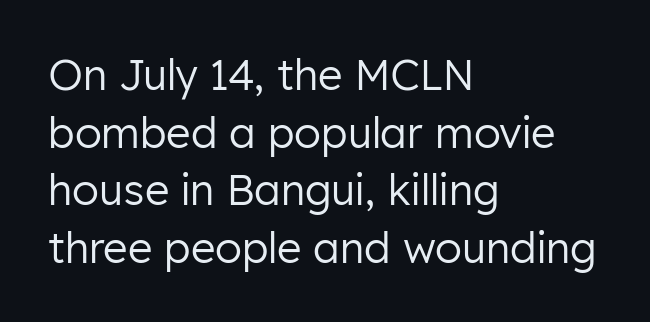
Does the lettering tilt? It doesn't — this is upright. Just letters on the line, the space beneath them empty. No heavy texture on the line: the type isn't bold. Summary of vertical rhythm: regular, with standard interline spacing. The characters display no serif detailing; their extremities are plain. These lines stack with their left ends in a neat column.
